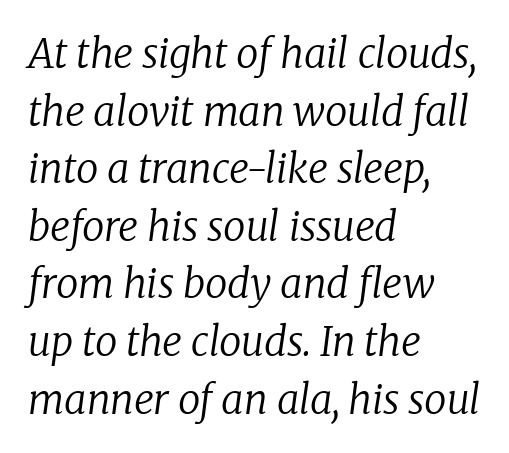
Q: Is the text bold? A: No.
Q: Is the text italic (slanted)? A: Yes, it leans right by about 8 degrees.
Q: Is the typeface a serif or a sans-serif typeface? A: Serif.
Q: Is the text underlined? A: No.
Q: How is the paragraph aligned? A: Left-aligned.
Q: Is the spacing between letters normal or unusually wide? A: Normal.
Q: Is the spacing between lines tight, normal or loose? A: Normal.
Q: Width (condensed, normal, or wide)? A: Normal.
Q: Stroke contrast? A: Low.
Q: x-height? A: Medium.
Q: Monospaced? A: No.
